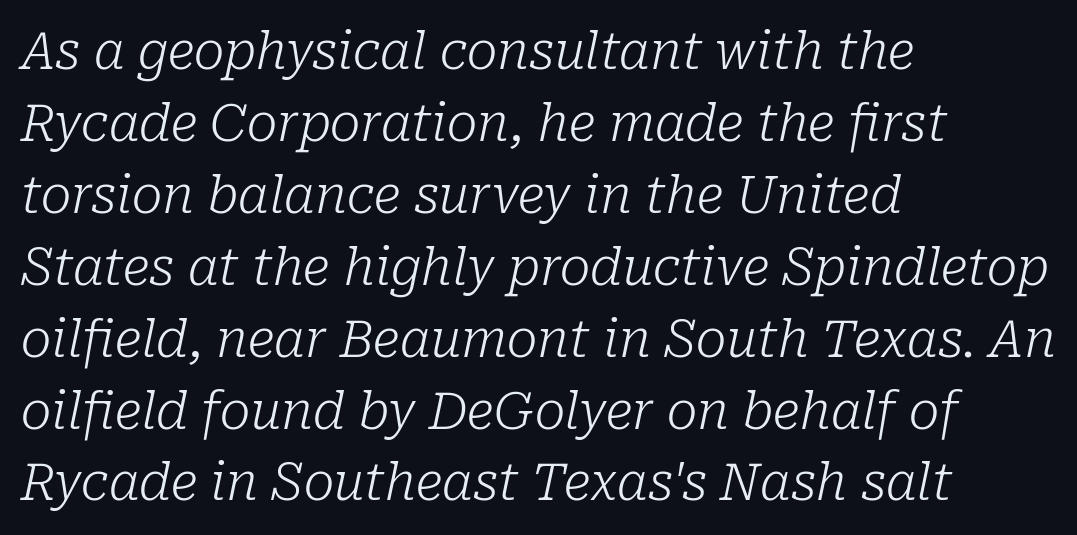
The image shows 51 px light serif type, italic (leaning right); set left-aligned, normal line spacing (1.41x), normal letter spacing, not underlined; low stroke contrast and a medium x-height.
